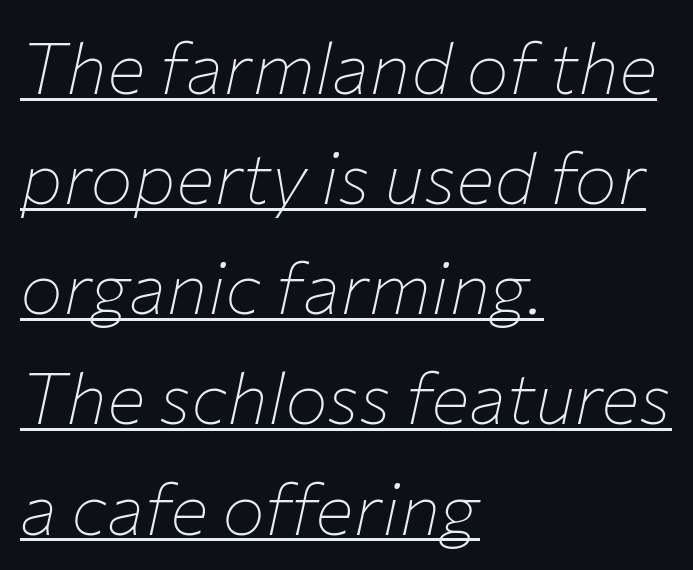
No letter is thick-stroked: the sample isn't bold. A rule runs beneath these lines of type. Inter-character spacing is left at the font's built-in metrics. The setting favours the left margin, as ordinary paragraphs usually do.
